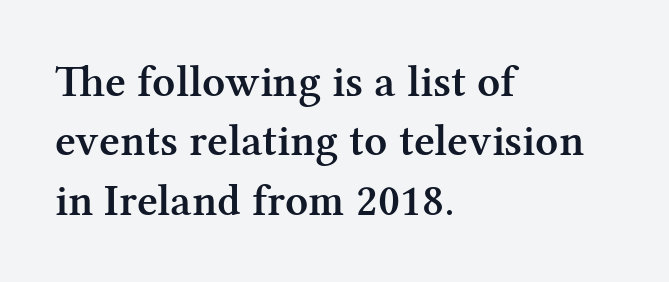
Q: Is the text bold? A: Semi-bold.
Q: Is the text italic (slanted)? A: No, it is upright.
Q: Is the typeface a serif or a sans-serif typeface? A: Serif.
Q: Is the text underlined? A: No.
Q: How is the paragraph aligned? A: Left-aligned.
Q: Is the spacing between letters normal or unusually wide? A: Normal.
Q: Is the spacing between lines tight, normal or loose? A: Normal.
Q: Width (condensed, normal, or wide)? A: Normal.
Q: Stroke contrast? A: Medium.
Q: x-height? A: Medium.
Q: Monospaced? A: No.
